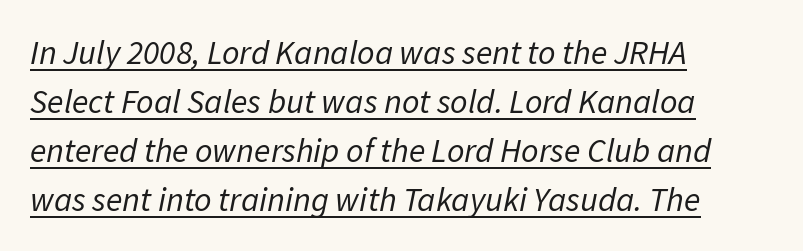
Q: Is the text bold? A: No.
Q: Is the text italic (slanted)? A: Yes, it leans right by about 11 degrees.
Q: Is the text underlined? A: Yes.
Q: How is the paragraph aligned? A: Left-aligned.
Q: Is the spacing between letters normal or unusually wide? A: Normal.
Q: Is the spacing between lines tight, normal or loose? A: Normal.
Q: Width (condensed, normal, or wide)? A: Normal.
Q: Stroke contrast? A: Low.
Q: x-height? A: Medium.
Q: Monospaced? A: No.
